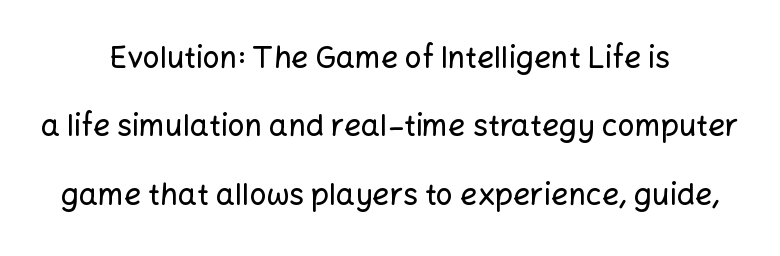
The image shows 30 px sans-serif type, upright; set centered, loose line spacing (2.28x), normal letter spacing, not underlined; low stroke contrast and a medium x-height.
